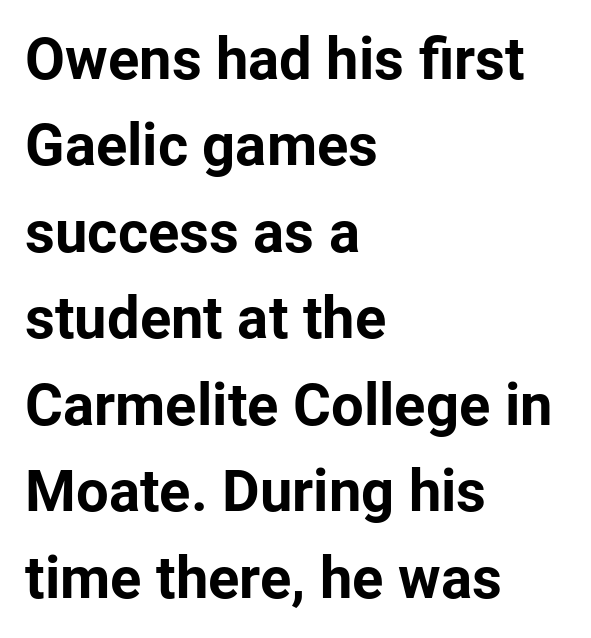
The image shows 58 px bold sans-serif type, upright; set left-aligned, normal line spacing (1.49x), normal letter spacing, not underlined; low stroke contrast and a medium x-height.
